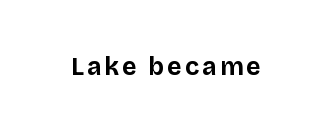
The image shows 25 px bold type, upright; set not underlined.
